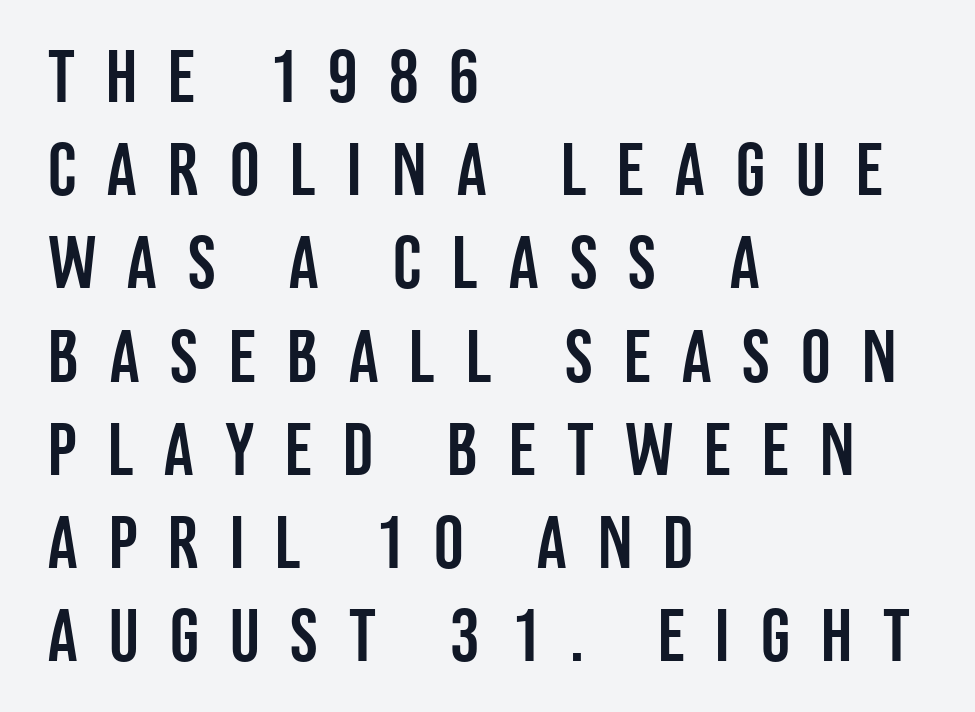
{"serif": "no", "italic": "no", "width": "condensed", "stroke_contrast": "low", "x_height": "large", "monospaced": "no", "underline": "no", "align": "left", "line_spacing": "normal", "line_spacing_ratio": 1.26, "letter_spacing": "wide", "letter_spacing_em": 0.42, "glyph_px": 74}
